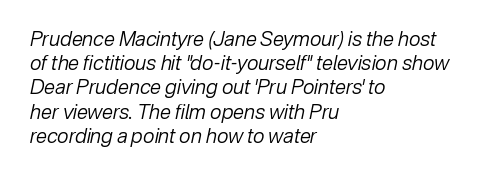
The image shows 20 px text type, italic (leaning right); set left-aligned, line spacing 1.21x, normal letter spacing, not underlined.
